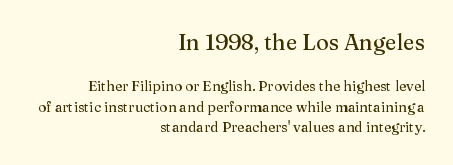
{"italic": "no", "underline": "no", "align": "right", "line_spacing": "normal", "line_spacing_ratio": 1.45, "letter_spacing": "normal", "letter_spacing_em": 0.0, "larger_block": "first", "size_ratio": 1.57, "glyph_px": 22}
